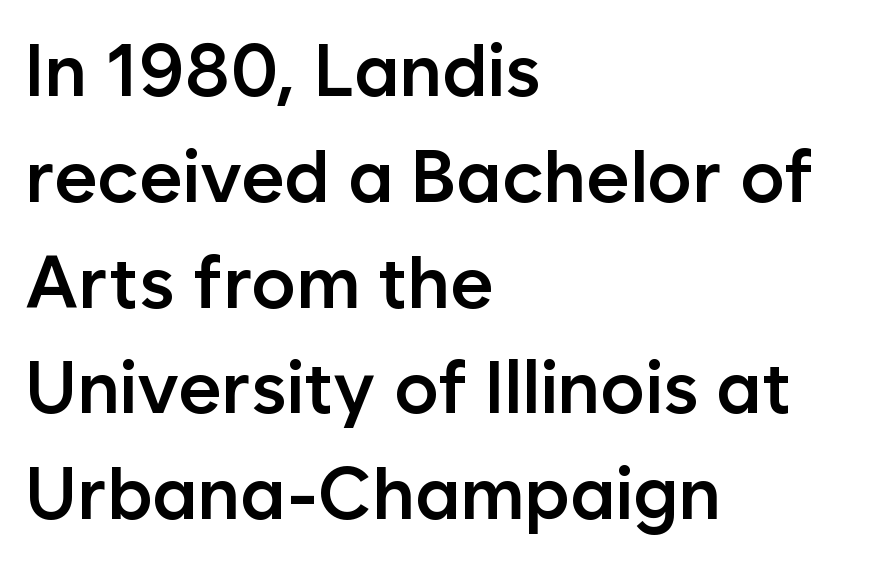
Compared with typical body copy, the letter spacing here is the same. The face used here is a semibold: visibly heavier than regular, lighter than bold. Is this a sans? Yes — the strokes have no serifs. The passage is arranged the way most books set body copy — flush left.
